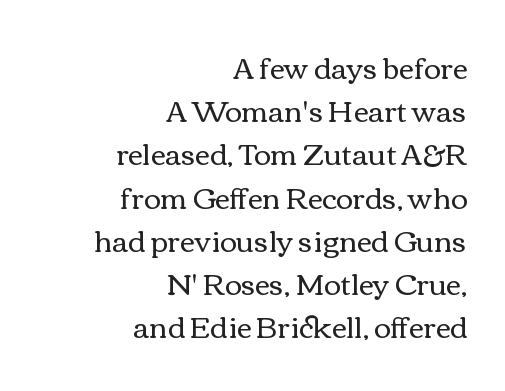
Q: Is the text bold? A: No.
Q: Is the text italic (slanted)? A: No, it is upright.
Q: Is the text underlined? A: No.
Q: How is the paragraph aligned? A: Right-aligned.
Q: Is the spacing between letters normal or unusually wide? A: Normal.
Q: Is the spacing between lines tight, normal or loose? A: Normal.
Q: Width (condensed, normal, or wide)? A: Wide.
Q: x-height? A: Medium.
Q: Monospaced? A: No.
